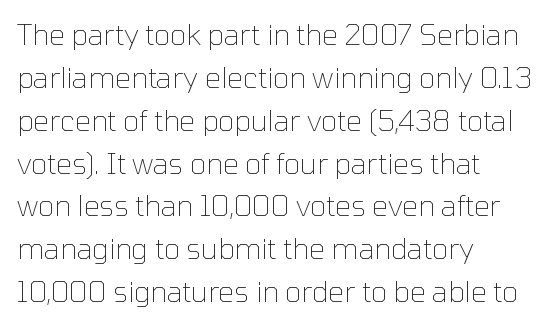
{"serif": "no", "italic": "no", "bold": "no", "weight": "thin", "width": "normal", "stroke_contrast": "low", "x_height": "medium", "monospaced": "no", "underline": "no", "align": "left", "line_spacing": "normal", "line_spacing_ratio": 1.53, "letter_spacing": "normal", "letter_spacing_em": 0.0, "glyph_px": 28}
